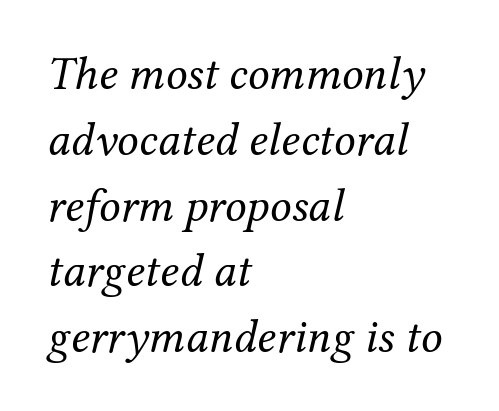
Notice how descenders clear the ascenders below comfortably — that's standard leading. Quick note: underline off. The line texture is even and compact thanks to regular tracking. Slant detected: the letters are inclined. Examine the stroke ends and you'll spot serifs. Is the type heavy? It reads as light-to-regular instead.
